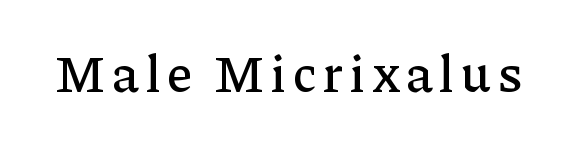
Here the designer chose a conventional face with non-uniform glyph widths. You can tell it's not italic because the verticals are truly vertical. Does the type have serifs? Yes, each stem ends in a small foot. Unmarked baselines from the first word to the last.
